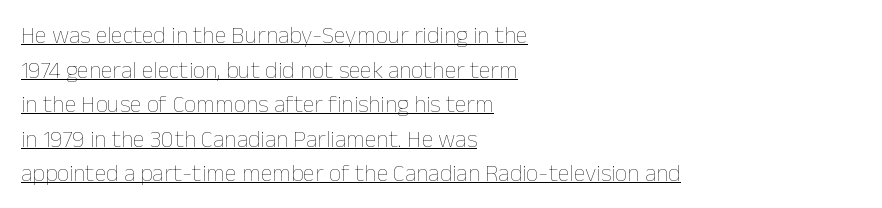
{"italic": "no", "bold": "no", "underline": "yes", "align": "left", "line_spacing": "normal", "line_spacing_ratio": 1.44, "letter_spacing": "normal", "letter_spacing_em": 0.0, "glyph_px": 24}
